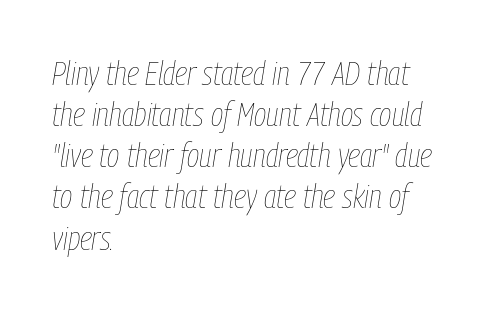
Q: Is the text bold? A: No.
Q: Is the text italic (slanted)? A: Yes, it leans right by about 9 degrees.
Q: Is the text underlined? A: No.
Q: How is the paragraph aligned? A: Left-aligned.
Q: Is the spacing between letters normal or unusually wide? A: Normal.
Q: Width (condensed, normal, or wide)? A: Condensed.
Q: Stroke contrast? A: Low.
Q: x-height? A: Medium.
Q: Monospaced? A: No.
